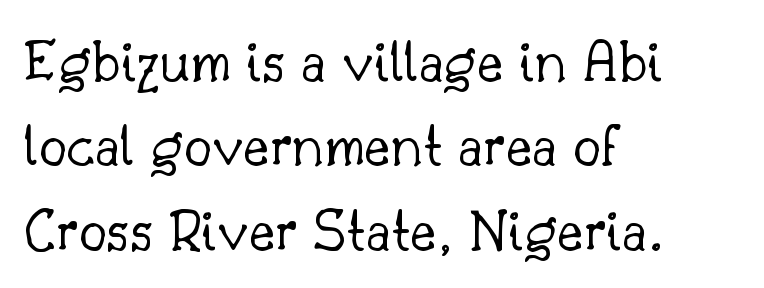
The image shows 63 px light type, upright; set left-aligned, normal line spacing (1.34x), normal letter spacing, not underlined; low stroke contrast and a small x-height.
